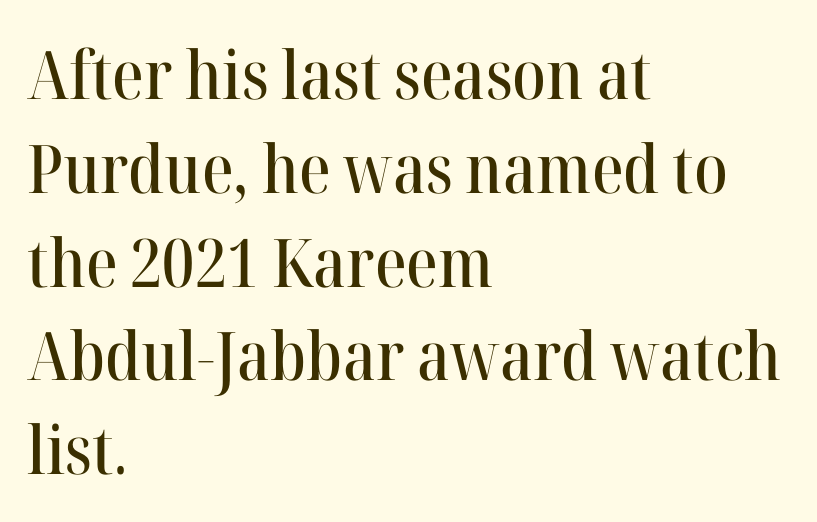
Q: Is the text italic (slanted)? A: No, it is upright.
Q: Is the typeface a serif or a sans-serif typeface? A: Serif.
Q: Is the text underlined? A: No.
Q: How is the paragraph aligned? A: Left-aligned.
Q: Is the spacing between letters normal or unusually wide? A: Normal.
Q: Is the spacing between lines tight, normal or loose? A: Normal.
Q: Width (condensed, normal, or wide)? A: Normal.
Q: Stroke contrast? A: High.
Q: x-height? A: Medium.
Q: Monospaced? A: No.
